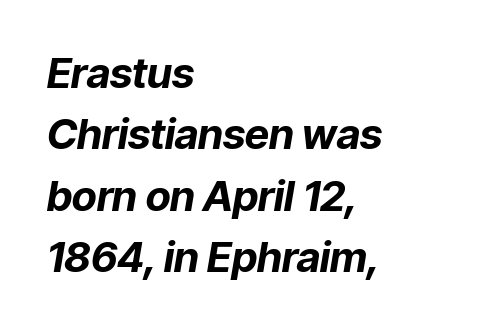
The image shows 42 px bold type, italic (leaning right); set left-aligned, normal line spacing (1.46x), normal letter spacing, not underlined; low stroke contrast and a medium x-height.
